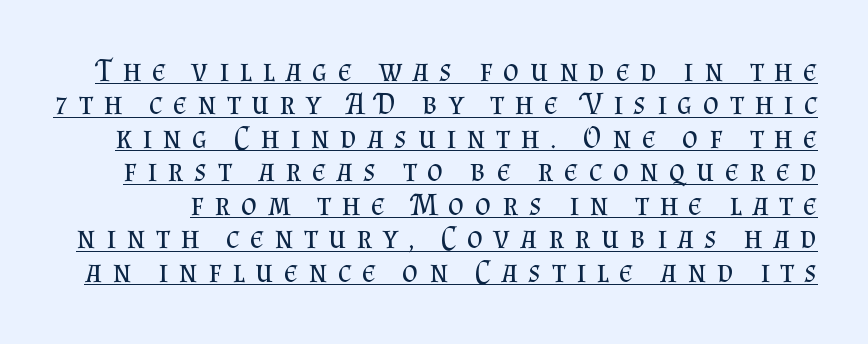
{"serif": "yes", "italic": "no", "bold": "no", "weight": "regular", "width": "normal", "stroke_contrast": "medium", "x_height": "small", "monospaced": "no", "underline": "yes", "line_spacing": "tight", "line_spacing_ratio": 1.08, "letter_spacing": "wide", "letter_spacing_em": 0.34, "glyph_px": 31}
